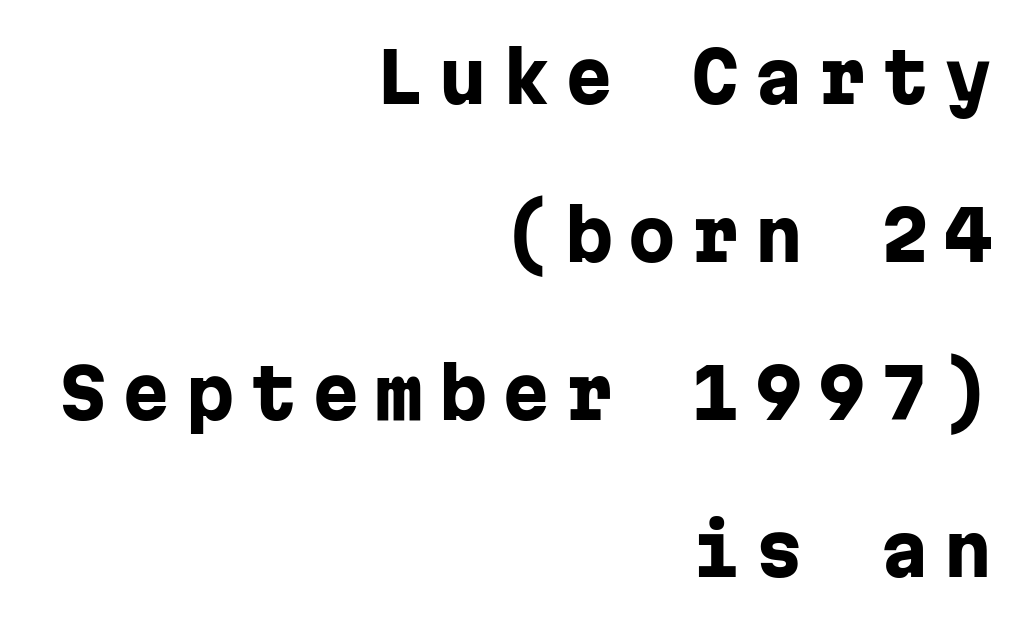
The image shows 68 px heavy sans-serif type, upright, monospaced; set right-aligned, loose line spacing (2.32x), unusually wide letter spacing (+0.23 em), not underlined; low stroke contrast and a medium x-height.
